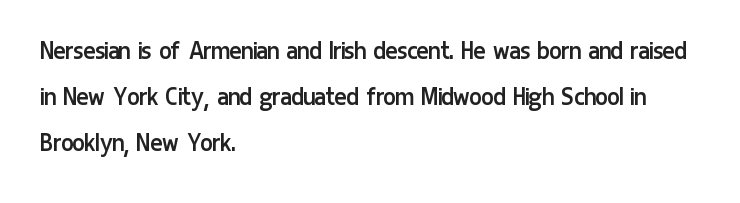
The image shows 29 px regular-weight, condensed sans-serif type, upright; set left-aligned, normal line spacing (1.59x), normal letter spacing, not underlined; low stroke contrast and a medium x-height.
